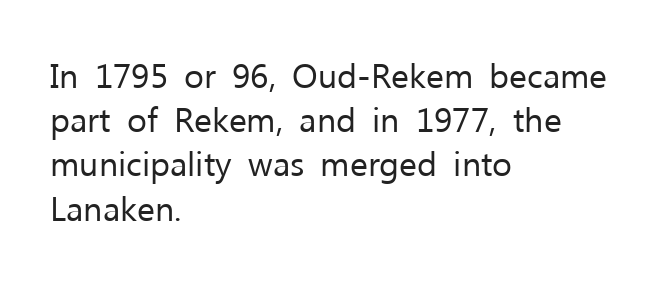
The image shows 34 px regular-weight sans-serif type, upright; set left-aligned, normal line spacing (1.3x), normal letter spacing, not underlined; low stroke contrast and a medium x-height.
